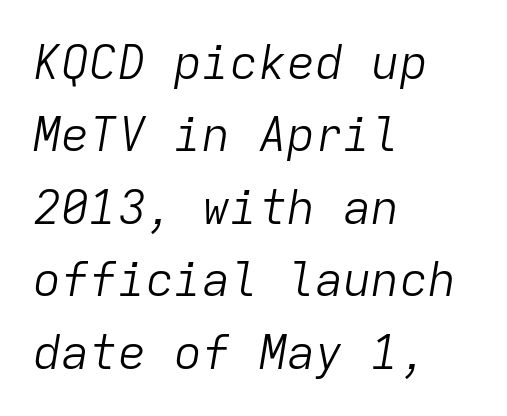
The image shows 47 px light type, italic (leaning right), monospaced; set left-aligned, normal line spacing (1.54x), normal letter spacing, not underlined; low stroke contrast and a medium x-height.
